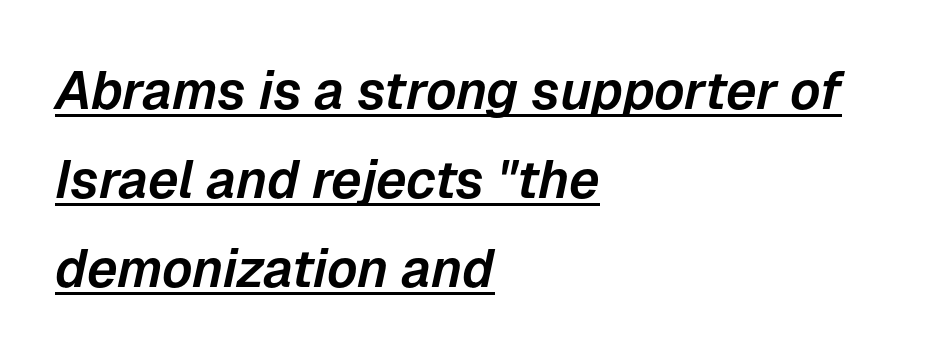
The image shows 53 px text type, italic (leaning right); set left-aligned, normal line spacing (1.68x), normal letter spacing, underlined; low stroke contrast and a medium x-height.
